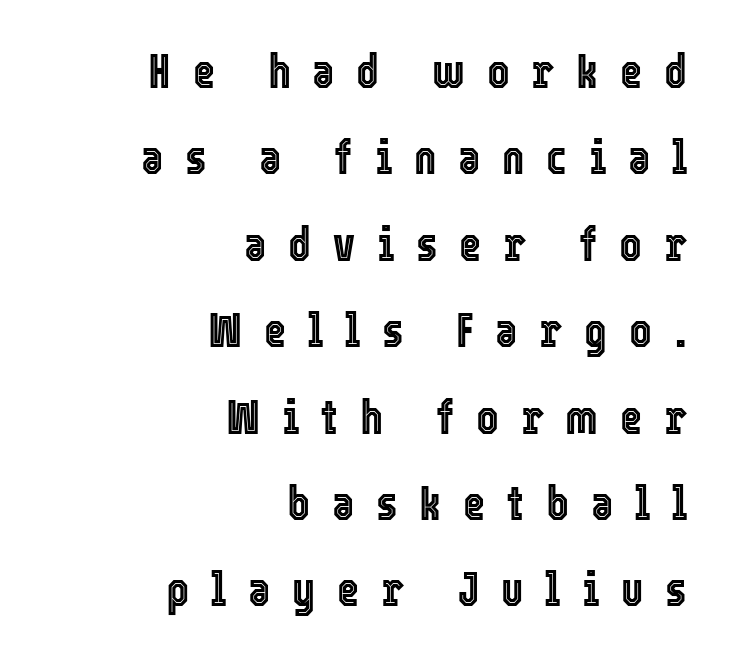
Does the copy run flush right? Yes — the right margin is perfectly even. Look at the tracking — it's clearly loosened, letters drifting apart. Type without underlining. These lines were composed using upright roman letters. Each letter keeps its own natural width here, so spacing adapts to shape.
